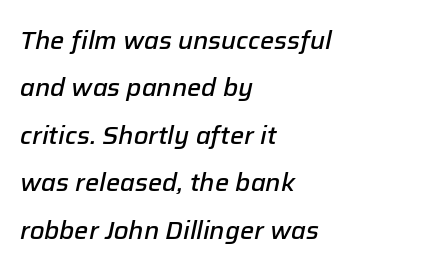
{"italic": "yes", "lean": "right", "slant_degrees": 12, "bold": "semi", "underline": "no", "align": "left", "line_spacing": "loose", "line_spacing_ratio": 1.9, "letter_spacing": "normal", "letter_spacing_em": 0.0, "glyph_px": 25}
